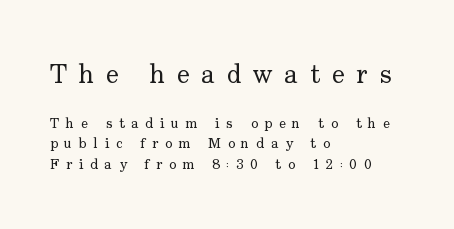
Q: Is the text bold? A: No.
Q: Is the text italic (slanted)? A: No, it is upright.
Q: Is the text underlined? A: No.
Q: How is the paragraph aligned? A: Left-aligned.
Q: Is the spacing between letters normal or unusually wide? A: Unusually wide.
Q: Is the spacing between lines tight, normal or loose? A: Normal.
Q: Which block of text is set in a larger size, the first (top) or the second (bottom)? A: The first (top) one.
